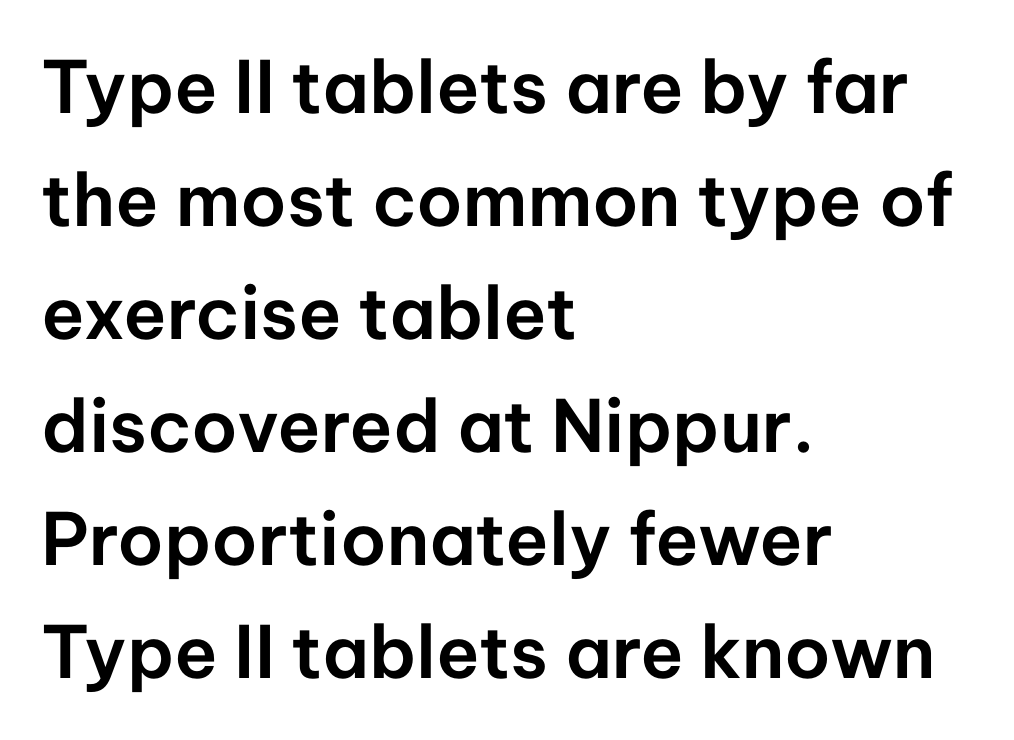
Q: Is the text italic (slanted)? A: No, it is upright.
Q: Is the typeface a serif or a sans-serif typeface? A: Sans-serif.
Q: Is the text underlined? A: No.
Q: How is the paragraph aligned? A: Left-aligned.
Q: Is the spacing between letters normal or unusually wide? A: Normal.
Q: Is the spacing between lines tight, normal or loose? A: Normal.
Q: Width (condensed, normal, or wide)? A: Normal.
Q: Stroke contrast? A: Low.
Q: x-height? A: Medium.
Q: Monospaced? A: No.
